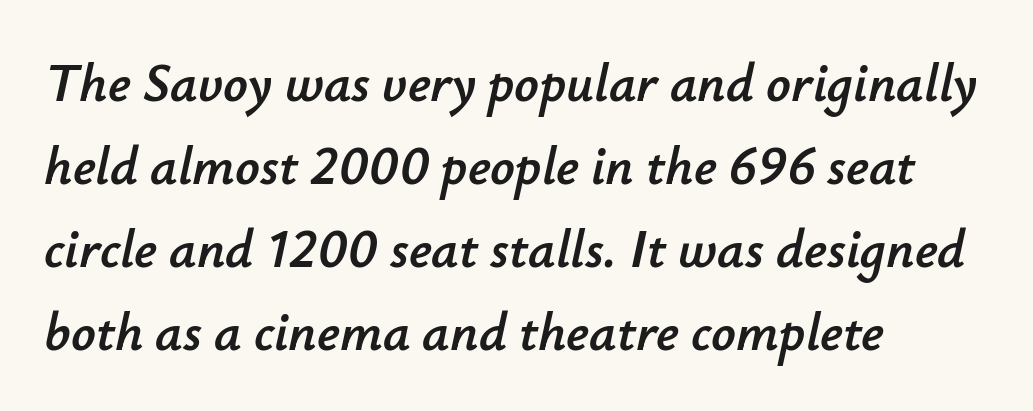
{"italic": "yes", "lean": "right", "slant_degrees": 12, "width": "normal", "stroke_contrast": "low", "x_height": "small", "monospaced": "no", "underline": "no", "align": "left", "line_spacing": "normal", "line_spacing_ratio": 1.54, "letter_spacing": "normal", "letter_spacing_em": 0.0, "glyph_px": 54}
